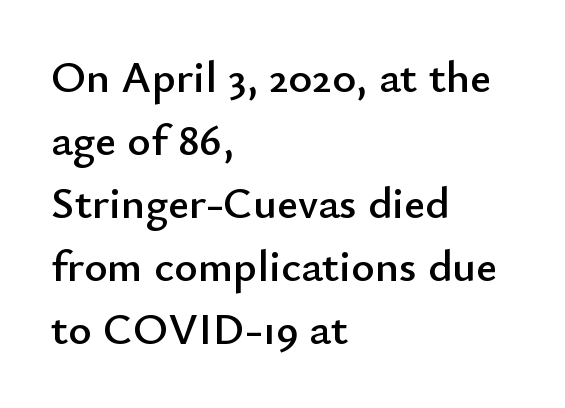
Examine the stroke ends and you'll find no serifs. Unmarked baselines from the first word to the last. The letters advance in unequal steps, a hallmark of proportional type. The paragraph has a hard left edge and a soft right edge. Characters remain perfectly vertical along every line. One glance says typical: line gaps are just what's usual.
